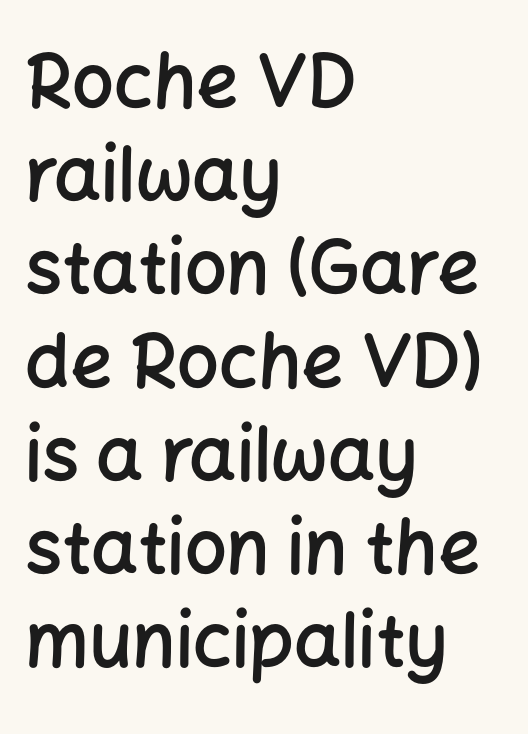
The block of text has a typical density, with ordinary space between rows. Looks like regular typesetting: each glyph gets only the width it needs. Tall strokes in this sample are plumb rather than angled. Caption: standard tracking, unaltered.
